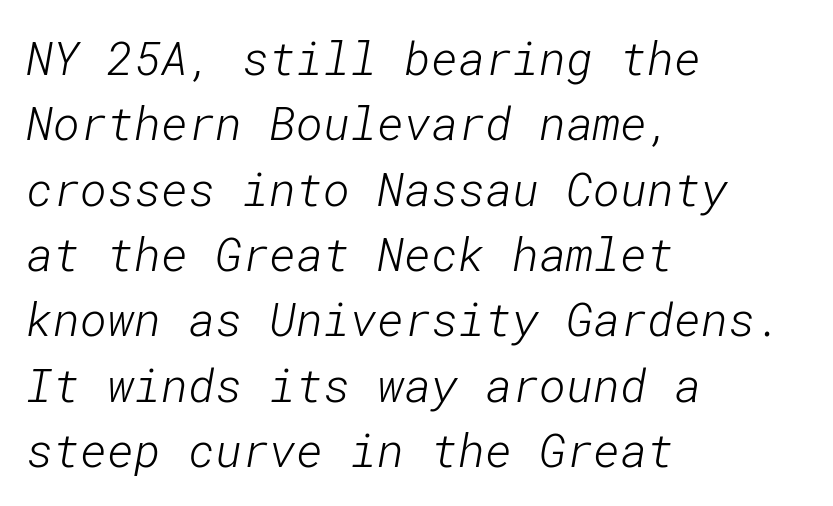
Spacing between characters is what you'd get straight out of the box. This sample is left-justified, so line endings fall wherever the words run out. Leading: standard. Stems and bowls with no extra thickness — not bold.
